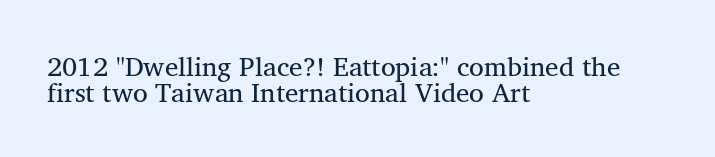
Q: Is the text bold? A: No.
Q: Is the text italic (slanted)? A: No, it is upright.
Q: Is the text underlined? A: No.
Q: How is the paragraph aligned? A: Left-aligned.
Q: Is the spacing between letters normal or unusually wide? A: Normal.
Q: Is the spacing between lines tight, normal or loose? A: Tight.
